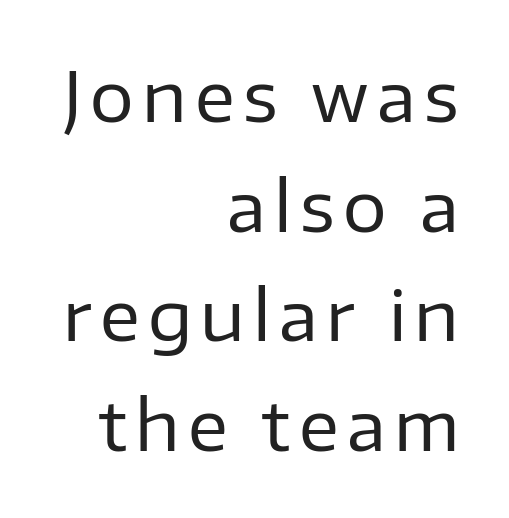
The paragraph has a hard right edge and a soft left edge. Is the stroke heavy? The answer is a plain regular-or-lighter. The foot of each line stays bare and open. A typesetter would mark this as roman, not italic. Is this a fixed-width face? No — the glyphs have proportional, varying widths.
